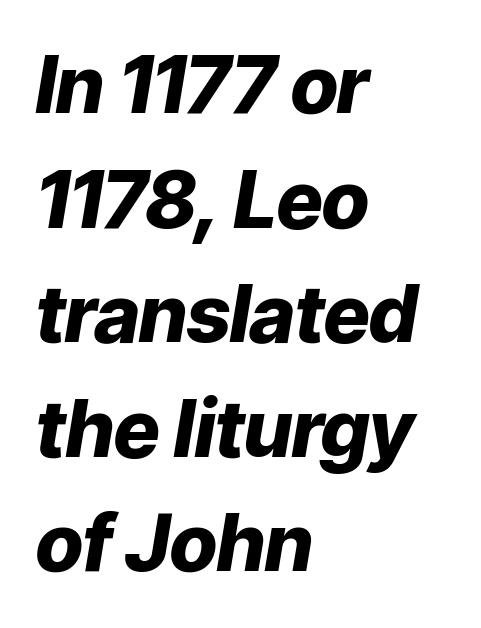
{"italic": "yes", "lean": "right", "slant_degrees": 9, "bold": "yes", "weight": "heavy", "width": "normal", "stroke_contrast": "low", "x_height": "medium", "monospaced": "no", "underline": "no", "align": "left", "line_spacing": "normal", "line_spacing_ratio": 1.45, "letter_spacing": "normal", "letter_spacing_em": 0.0, "glyph_px": 79}
